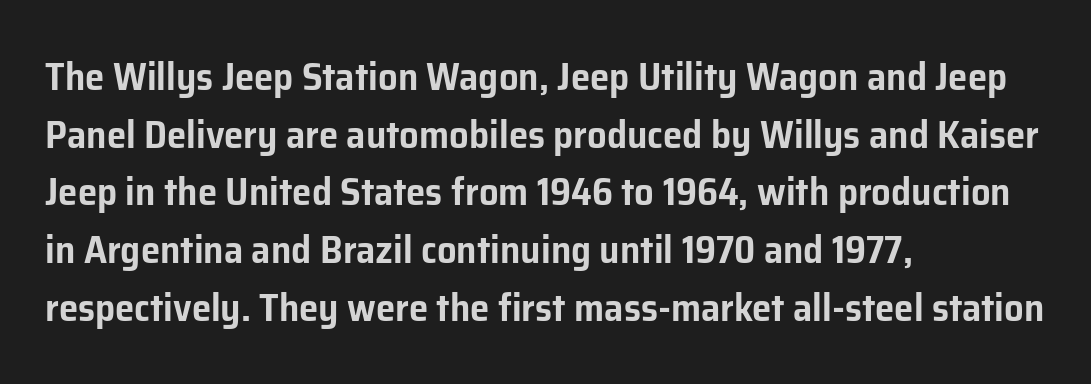
{"serif": "no", "italic": "no", "width": "normal", "stroke_contrast": "low", "x_height": "medium", "monospaced": "no", "underline": "no", "align": "left", "line_spacing": "normal", "line_spacing_ratio": 1.48, "letter_spacing": "normal", "letter_spacing_em": 0.0, "glyph_px": 39}
